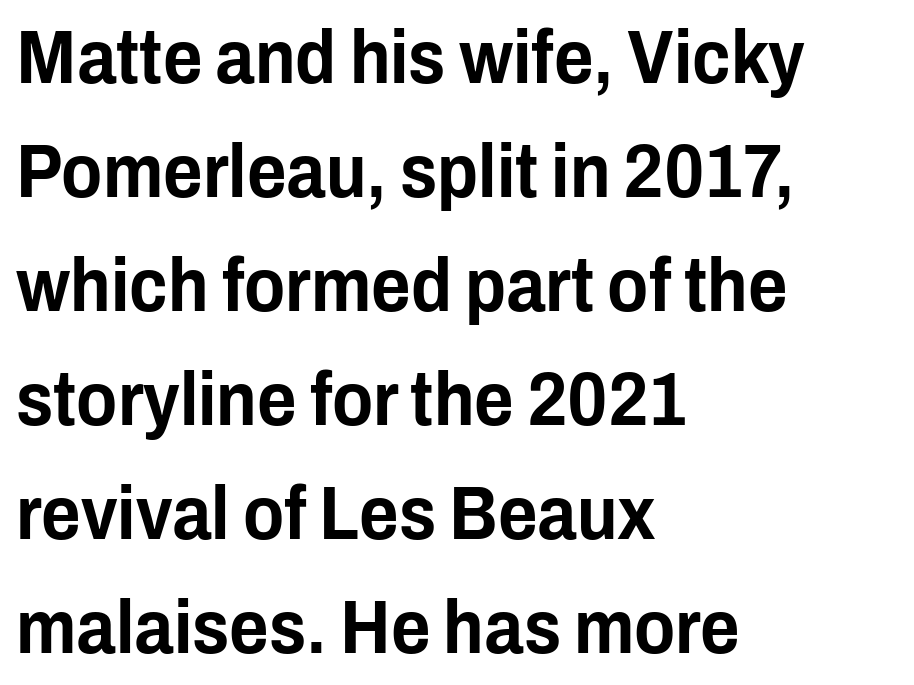
Note the varied advance widths — an 'i' is clearly narrower than an 'm'. You can tell it's not italic because the verticals are truly vertical. Typeset ragged right — the left edge is the straight one. Honestly, the letter spacing is just normal — you wouldn't notice it. The rows are spaced the way most documents space them. The foot of each line stays bare and open.
